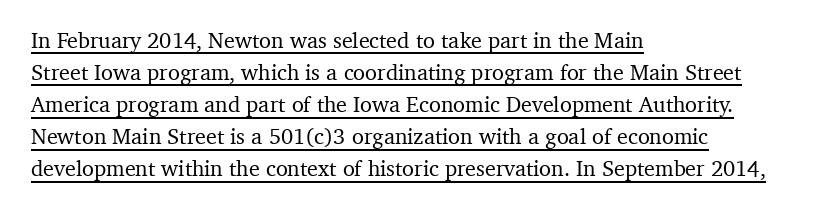
The image shows 22 px text type, upright; set left-aligned, normal line spacing (1.46x), normal letter spacing, underlined.
